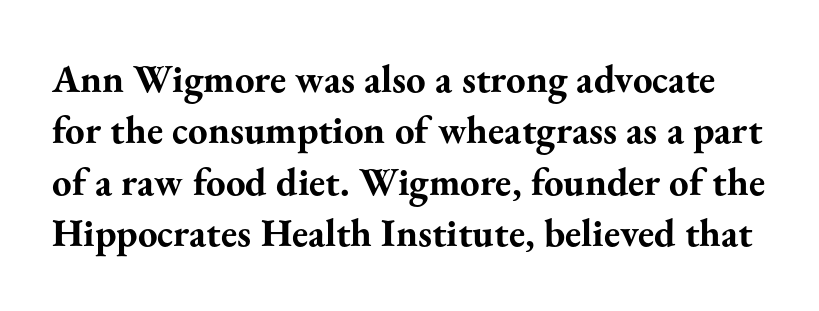
Q: Is the text bold? A: Yes.
Q: Is the text italic (slanted)? A: No, it is upright.
Q: Is the typeface a serif or a sans-serif typeface? A: Serif.
Q: Is the text underlined? A: No.
Q: Is the spacing between letters normal or unusually wide? A: Normal.
Q: Is the spacing between lines tight, normal or loose? A: Normal.
Q: Width (condensed, normal, or wide)? A: Normal.
Q: Stroke contrast? A: Medium.
Q: x-height? A: Small.
Q: Monospaced? A: No.
